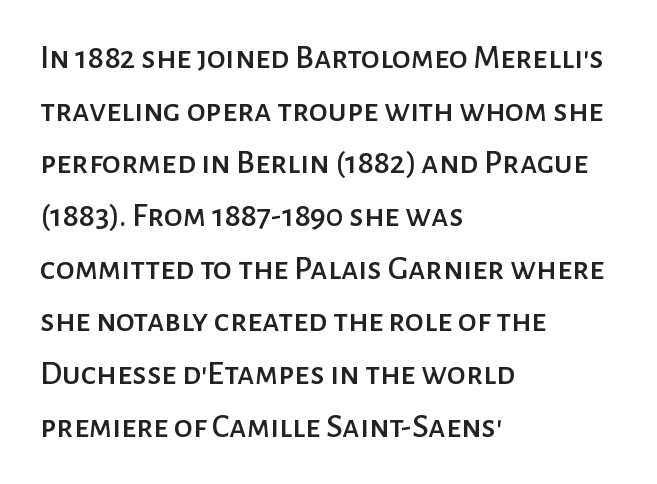
Q: Is the text italic (slanted)? A: No, it is upright.
Q: Is the typeface a serif or a sans-serif typeface? A: Sans-serif.
Q: Is the text underlined? A: No.
Q: How is the paragraph aligned? A: Left-aligned.
Q: Is the spacing between letters normal or unusually wide? A: Normal.
Q: Is the spacing between lines tight, normal or loose? A: Normal.
Q: Width (condensed, normal, or wide)? A: Normal.
Q: Stroke contrast? A: Low.
Q: x-height? A: Medium.
Q: Monospaced? A: No.
